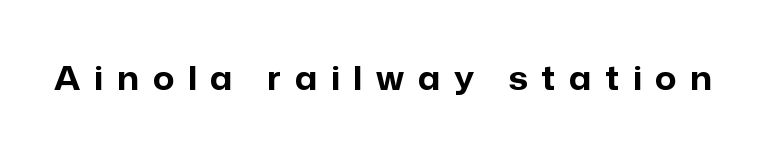
Q: Is the text bold? A: Yes.
Q: Is the text italic (slanted)? A: No, it is upright.
Q: Is the typeface a serif or a sans-serif typeface? A: Sans-serif.
Q: Is the text underlined? A: No.
Q: Is the spacing between letters normal or unusually wide? A: Unusually wide.
Q: Width (condensed, normal, or wide)? A: Normal.
Q: Stroke contrast? A: Low.
Q: x-height? A: Medium.
Q: Monospaced? A: No.
